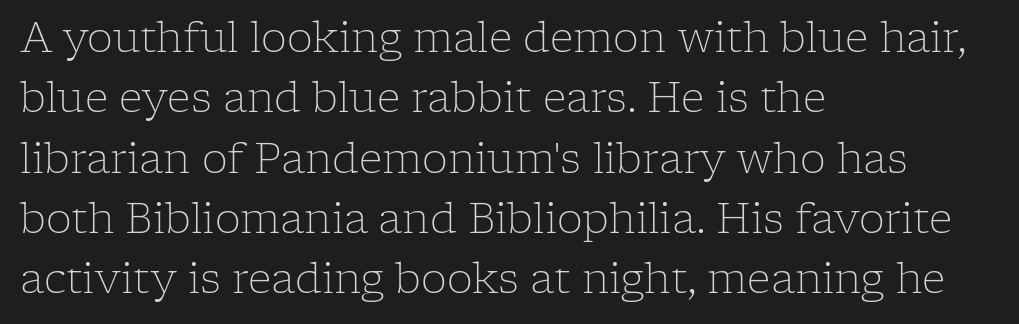
Q: Is the text bold? A: No.
Q: Is the text italic (slanted)? A: No, it is upright.
Q: Is the typeface a serif or a sans-serif typeface? A: Serif.
Q: Is the text underlined? A: No.
Q: How is the paragraph aligned? A: Left-aligned.
Q: Is the spacing between letters normal or unusually wide? A: Normal.
Q: Is the spacing between lines tight, normal or loose? A: Normal.
Q: Width (condensed, normal, or wide)? A: Normal.
Q: Stroke contrast? A: Low.
Q: x-height? A: Medium.
Q: Monospaced? A: No.
